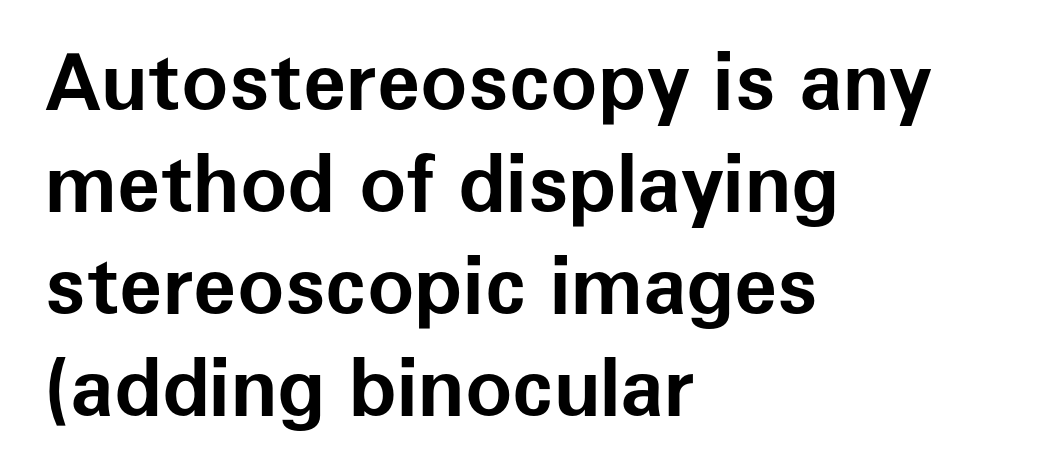
Q: Is the text bold? A: Yes.
Q: Is the text italic (slanted)? A: No, it is upright.
Q: Is the typeface a serif or a sans-serif typeface? A: Sans-serif.
Q: Is the text underlined? A: No.
Q: How is the paragraph aligned? A: Left-aligned.
Q: Is the spacing between letters normal or unusually wide? A: Normal.
Q: Is the spacing between lines tight, normal or loose? A: Normal.
Q: Width (condensed, normal, or wide)? A: Normal.
Q: Stroke contrast? A: Low.
Q: x-height? A: Medium.
Q: Monospaced? A: No.
